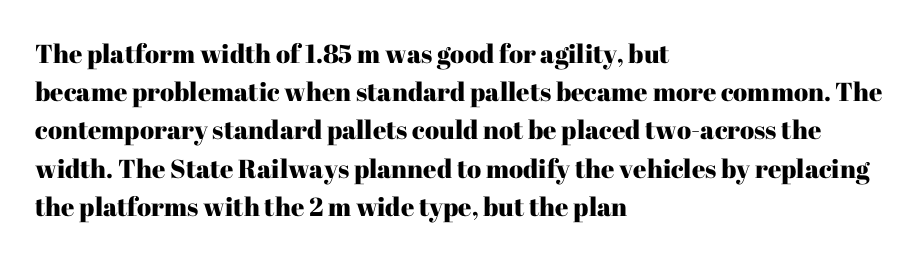
The image shows 26 px text type, upright; set left-aligned, normal line spacing (1.47x), normal letter spacing, not underlined.
